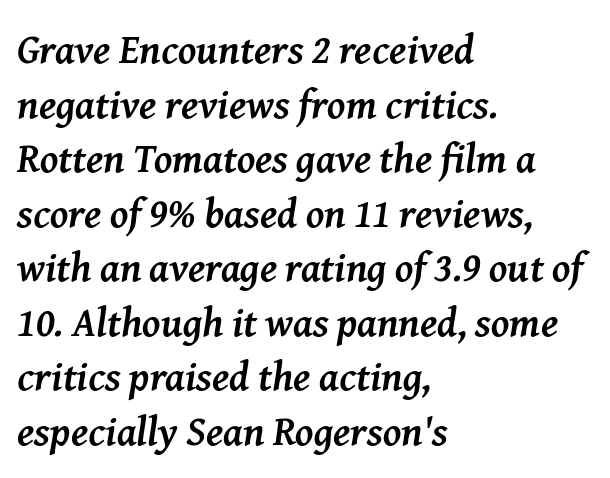
This sample uses an oblique cut, with every glyph tilted off the vertical. Look at the bottom of the vertical strokes: they flare into serifs here. Here the glyphs are tracked normally, forming tight word shapes. Short and long lines alike share a common starting point at left. The passage shown stacks its lines at a standard gap. The gap between lines stays unmarked.
